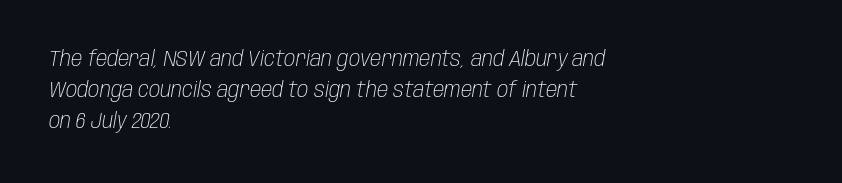
{"italic": "yes", "lean": "right", "slant_degrees": 10, "bold": "no", "underline": "no", "align": "left", "line_spacing": "normal", "line_spacing_ratio": 1.47, "letter_spacing": "normal", "letter_spacing_em": 0.0, "glyph_px": 21}
